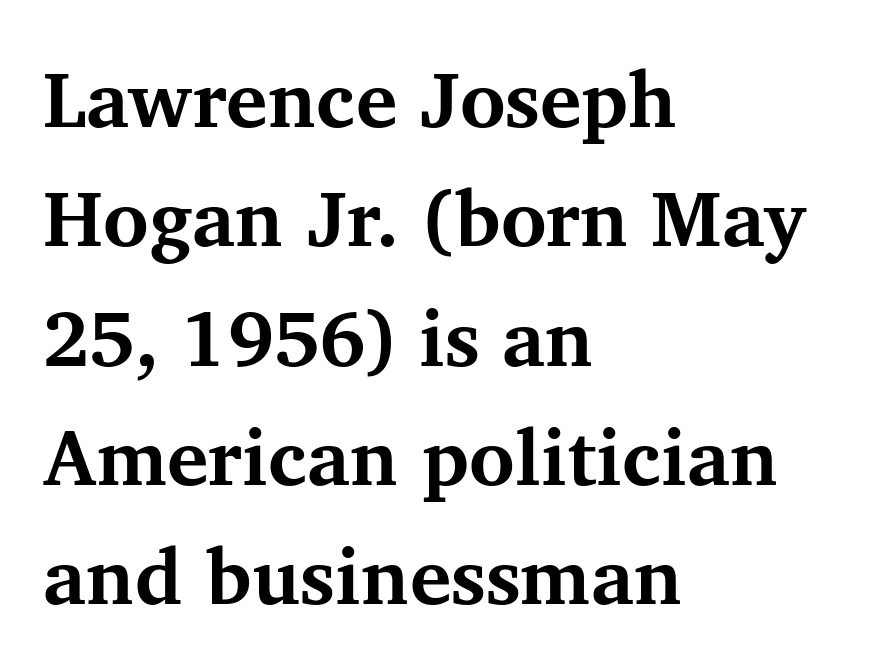
Q: Is the text bold? A: Yes.
Q: Is the text italic (slanted)? A: No, it is upright.
Q: Is the typeface a serif or a sans-serif typeface? A: Serif.
Q: Is the text underlined? A: No.
Q: How is the paragraph aligned? A: Left-aligned.
Q: Is the spacing between letters normal or unusually wide? A: Normal.
Q: Is the spacing between lines tight, normal or loose? A: Normal.
Q: Width (condensed, normal, or wide)? A: Normal.
Q: Stroke contrast? A: Medium.
Q: x-height? A: Medium.
Q: Monospaced? A: No.
